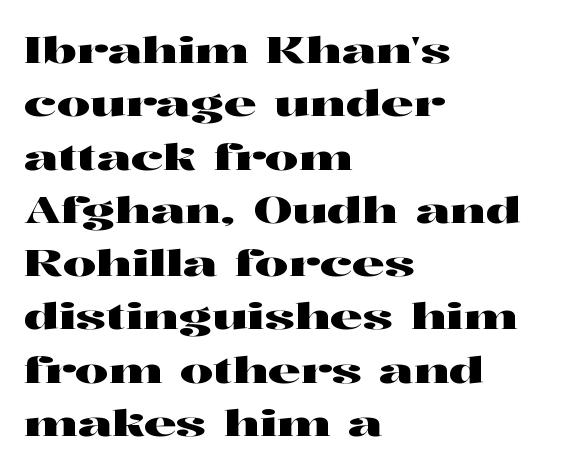
{"serif": "yes", "italic": "no", "width": "wide", "stroke_contrast": "high", "x_height": "medium", "monospaced": "no", "underline": "no", "align": "left", "line_spacing": "normal", "line_spacing_ratio": 1.44, "letter_spacing": "normal", "letter_spacing_em": 0.0, "glyph_px": 37}
